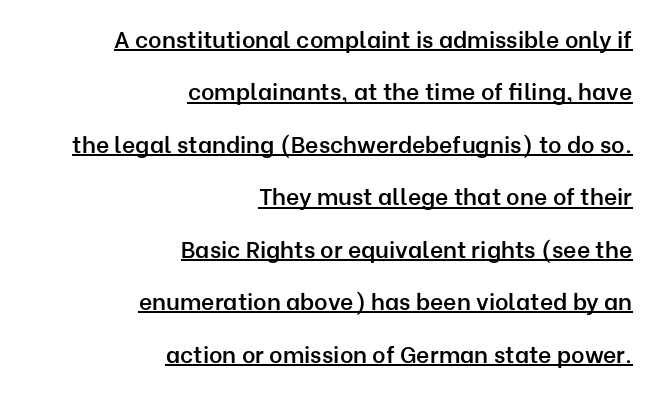
The image shows 23 px text type, upright; set right-aligned, loose line spacing (2.28x), normal letter spacing, underlined.
